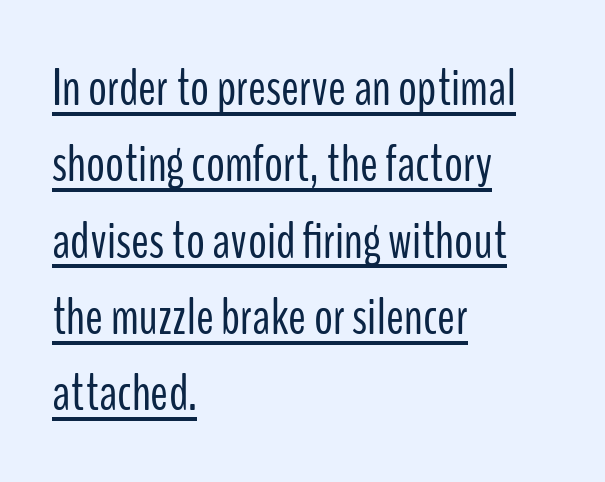
{"serif": "no", "italic": "no", "bold": "no", "weight": "light", "width": "condensed", "stroke_contrast": "low", "x_height": "medium", "monospaced": "no", "underline": "yes", "align": "left", "line_spacing": "normal", "line_spacing_ratio": 1.44, "letter_spacing": "normal", "letter_spacing_em": 0.0, "glyph_px": 53}
